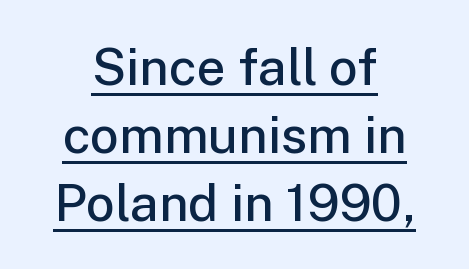
{"serif": "no", "italic": "no", "bold": "semi", "weight": "semibold", "width": "normal", "stroke_contrast": "low", "x_height": "medium", "monospaced": "no", "underline": "yes", "align": "center", "line_spacing": "normal", "line_spacing_ratio": 1.33, "letter_spacing": "normal", "letter_spacing_em": 0.0, "glyph_px": 51}
